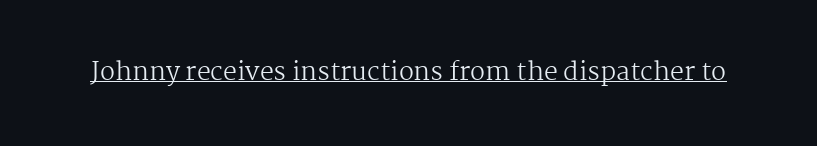
{"italic": "no", "bold": "no", "underline": "yes", "letter_spacing": "normal", "letter_spacing_em": 0.0, "glyph_px": 25}
